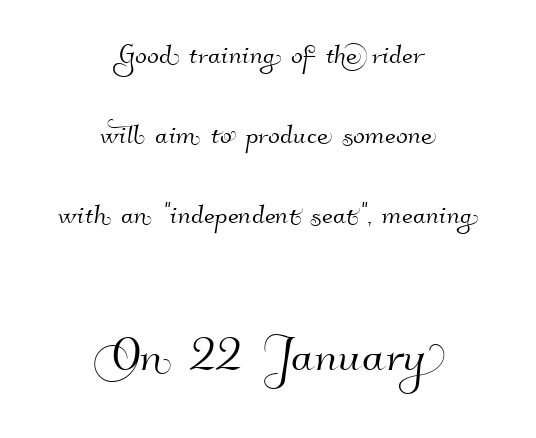
The image shows 62 px sans-serif type; set centered, loose line spacing (2.29x), normal letter spacing, not underlined; the second (bottom) block is 1.77x larger; high stroke contrast and a small x-height.
